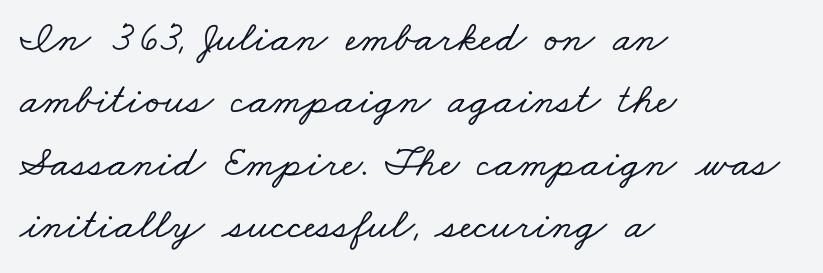
{"serif": "yes", "width": "wide", "stroke_contrast": "low", "x_height": "small", "monospaced": "no", "underline": "no", "align": "left", "line_spacing": "normal", "line_spacing_ratio": 1.42, "letter_spacing": "normal", "letter_spacing_em": 0.0, "glyph_px": 44}
